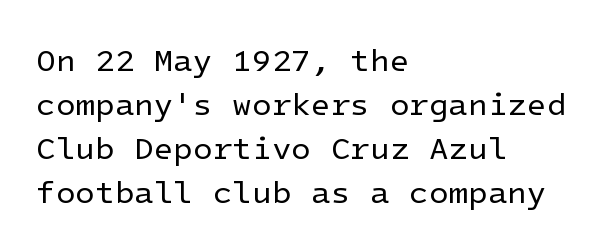
Q: Is the text bold? A: No.
Q: Is the text italic (slanted)? A: No, it is upright.
Q: Is the typeface a serif or a sans-serif typeface? A: Sans-serif.
Q: Is the text underlined? A: No.
Q: How is the paragraph aligned? A: Left-aligned.
Q: Is the spacing between letters normal or unusually wide? A: Normal.
Q: Is the spacing between lines tight, normal or loose? A: Normal.
Q: Width (condensed, normal, or wide)? A: Normal.
Q: Stroke contrast? A: Low.
Q: x-height? A: Medium.
